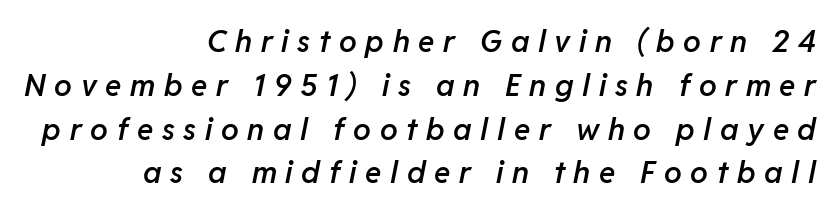
Q: Is the text bold? A: Semi-bold.
Q: Is the text italic (slanted)? A: Yes, it leans right by about 11 degrees.
Q: Is the text underlined? A: No.
Q: How is the paragraph aligned? A: Right-aligned.
Q: Is the spacing between letters normal or unusually wide? A: Unusually wide.
Q: Is the spacing between lines tight, normal or loose? A: Normal.
Q: Width (condensed, normal, or wide)? A: Normal.
Q: Stroke contrast? A: Low.
Q: x-height? A: Medium.
Q: Monospaced? A: No.
